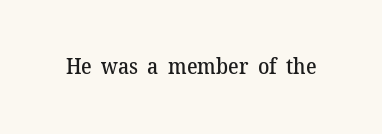
{"italic": "no", "bold": "semi", "underline": "no", "letter_spacing": "normal", "letter_spacing_em": 0.0, "glyph_px": 21}
